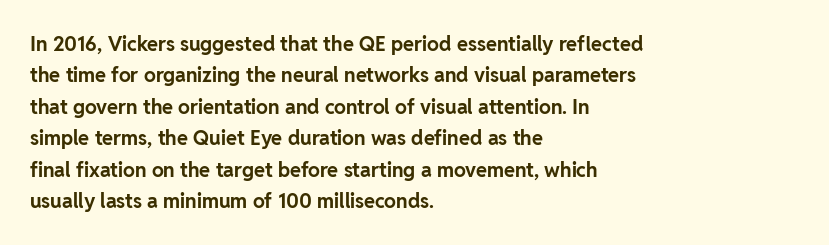
Ascenders rise straight up at ninety degrees. Just letters on the line, the space beneath them empty. Normally led — the rows are evenly, conventionally spaced. Here the glyphs are tracked normally, forming tight word shapes. The characters look thick and weighty, a clear bold.
